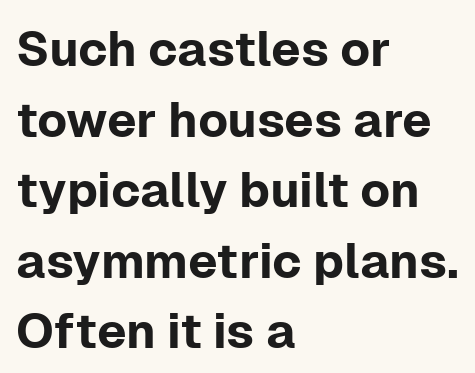
Descender tails drop into unmarked territory. The passage shown is typed in a proportional face where columns would drift. A typesetter would label this face a sans. Honestly, the letter spacing is just normal — you wouldn't notice it. When letters stand straight like this, we call the style roman or upright.
